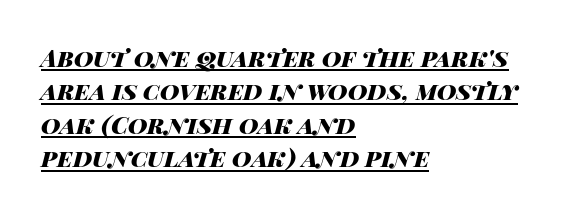
{"italic": "yes", "lean": "right", "slant_degrees": 14, "bold": "yes", "underline": "yes", "align": "left", "line_spacing": "normal", "line_spacing_ratio": 1.39, "letter_spacing": "normal", "letter_spacing_em": 0.0, "glyph_px": 24}
